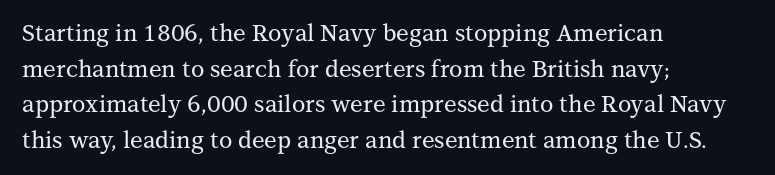
{"italic": "no", "underline": "no", "align": "left", "line_spacing": "normal", "line_spacing_ratio": 1.55, "letter_spacing": "normal", "letter_spacing_em": 0.0, "glyph_px": 23}
